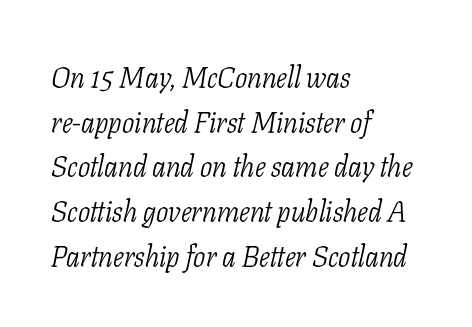
Notice how descenders clear the ascenders below comfortably — that's standard leading. Caption: face not bold, strokes unweighted. Students, note that the glyphs here touch the page at normal intervals. Note the varied advance widths — an 'i' is clearly narrower than an 'm'.
